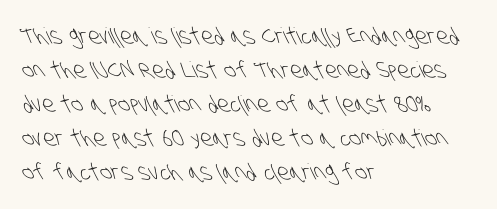
The font sits on the lighter half of the weight spectrum, regular included. Default kerning and tracking; the words read as compact shapes. The vertical gap from one line to the next is medium. Caption: multi-line text, flush left, ragged right. The glyphs are unaccompanied by any horizontal stroke below them.
